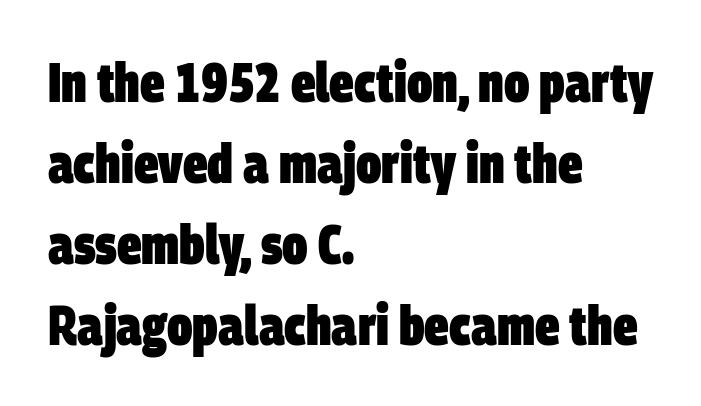
{"serif": "no", "bold": "yes", "weight": "heavy", "width": "condensed", "stroke_contrast": "low", "x_height": "large", "monospaced": "no", "underline": "no", "align": "left", "line_spacing": "normal", "line_spacing_ratio": 1.47, "letter_spacing": "normal", "letter_spacing_em": 0.0, "glyph_px": 55}
